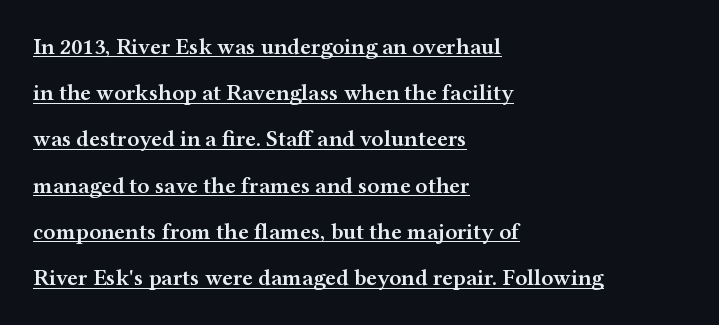
The image shows 23 px text type, upright; set left-aligned, loose line spacing (2.01x), normal letter spacing, underlined.
